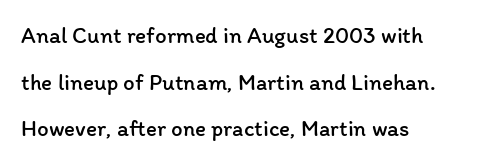
The image shows 23 px text type, upright; set left-aligned, loose line spacing (2.03x), normal letter spacing, not underlined.
